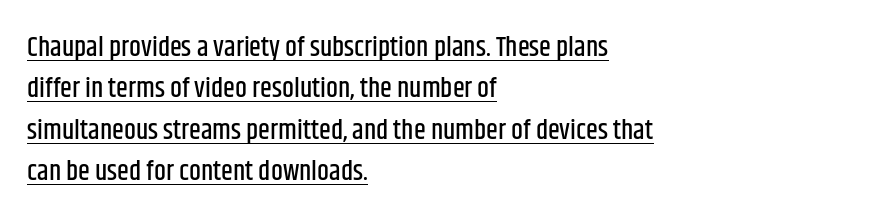
The image shows 27 px text type, upright; set left-aligned, normal line spacing (1.53x), normal letter spacing, underlined.
